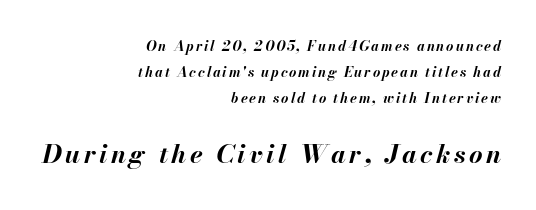
These two chunks differ in scale, with the bottom chunk taking the larger measure. The typesetter chose a ragged-left arrangement here. The rendering applies a slant to the glyphs. The area under the type is left untouched. Bold? Absolutely — the strokes are thick and heavy.
